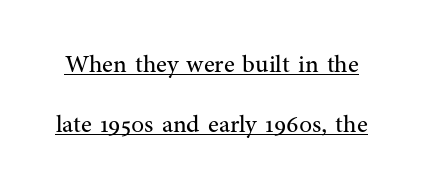
The image shows 25 px text type, upright; set loose line spacing (2.39x), normal letter spacing, underlined.
